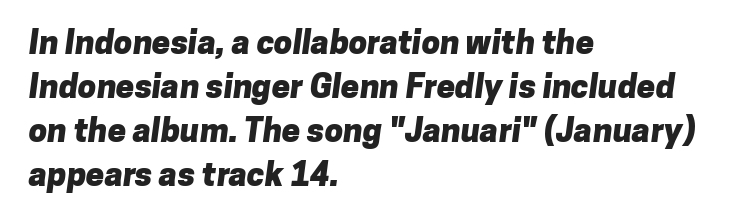
The image shows 33 px heavy sans-serif type; set left-aligned, normal line spacing (1.33x), normal letter spacing, not underlined; low stroke contrast and a medium x-height.
